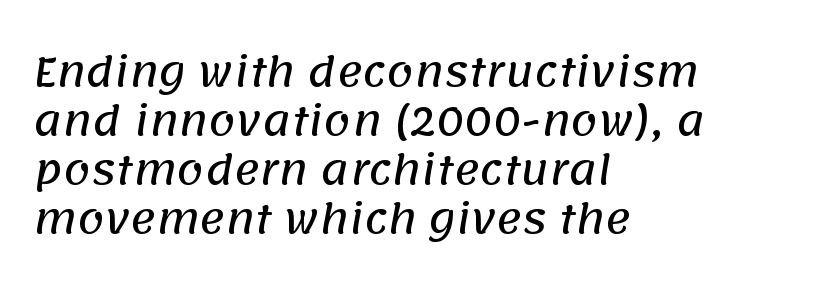
{"serif": "no", "width": "normal", "stroke_contrast": "low", "x_height": "large", "monospaced": "no", "underline": "no", "align": "left", "line_spacing": "normal", "line_spacing_ratio": 1.26, "letter_spacing": "normal", "letter_spacing_em": 0.0, "glyph_px": 39}
